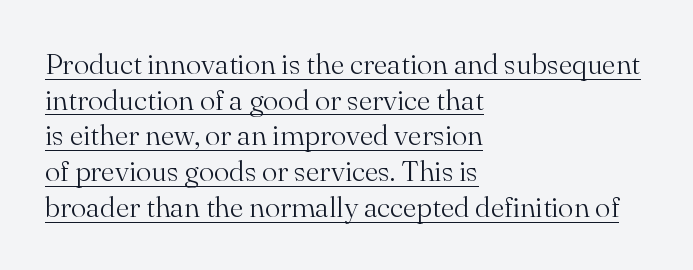
Q: Is the text bold? A: No.
Q: Is the text italic (slanted)? A: No, it is upright.
Q: Is the typeface a serif or a sans-serif typeface? A: Serif.
Q: Is the text underlined? A: Yes.
Q: How is the paragraph aligned? A: Left-aligned.
Q: Is the spacing between letters normal or unusually wide? A: Normal.
Q: Width (condensed, normal, or wide)? A: Normal.
Q: Stroke contrast? A: Medium.
Q: x-height? A: Small.
Q: Monospaced? A: No.
